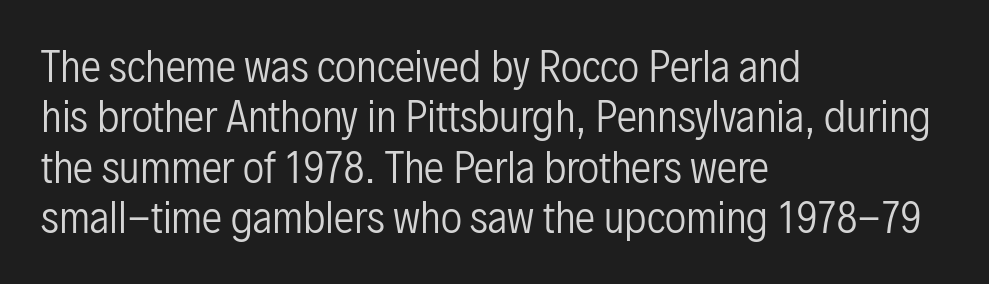
A typesetter would call this proportional, since set widths differ per character. Here the glyphs are tracked normally, forming tight word shapes. The letters stand upright; this is a roman face. Classification — sans serif.
